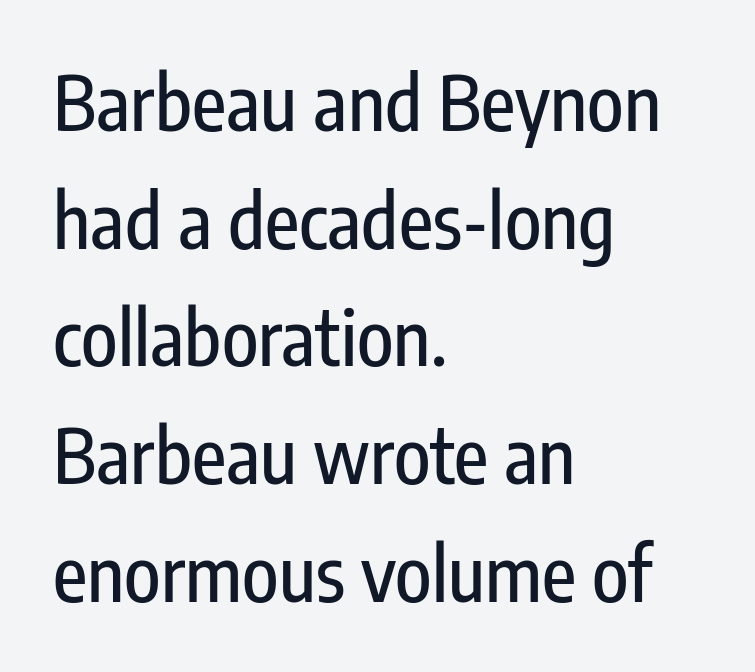
Line spacing here is normal. Here the designer chose a conventional face with non-uniform glyph widths. Regarding serifs, this sample does without them. Observe the ordinary spacing: letters are neighbours, not strangers. The rag falls on the right side of this text block.
